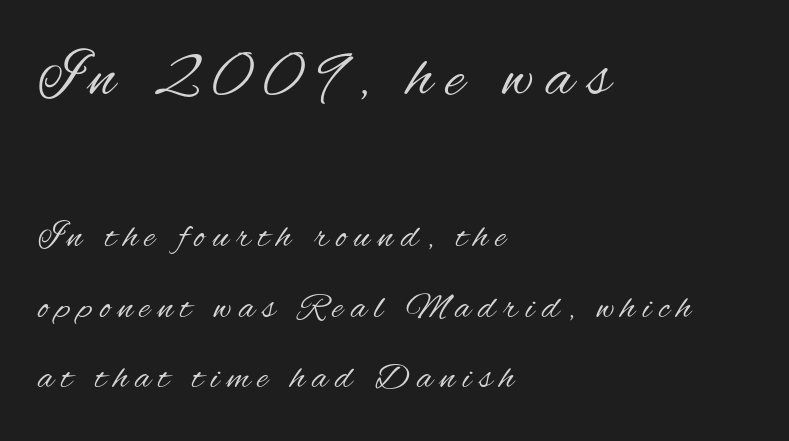
Q: Is the text bold? A: No.
Q: Is the text italic (slanted)? A: Yes.
Q: Is the typeface a serif or a sans-serif typeface? A: Sans-serif.
Q: Is the text underlined? A: No.
Q: How is the paragraph aligned? A: Left-aligned.
Q: Is the spacing between letters normal or unusually wide? A: Unusually wide.
Q: Is the spacing between lines tight, normal or loose? A: Loose.
Q: Which block of text is set in a larger size, the first (top) or the second (bottom)? A: The first (top) one.
Q: Width (condensed, normal, or wide)? A: Condensed.
Q: Stroke contrast? A: Medium.
Q: x-height? A: Small.
Q: Monospaced? A: No.
